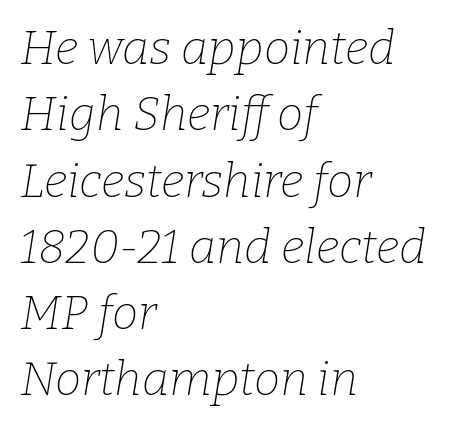
The letterforms sit at book weight or below. No word sits above an underline. Summary of vertical rhythm: regular, with standard interline spacing. The line texture is even and compact thanks to regular tracking. Each letter keeps its own natural width here, so spacing adapts to shape. This is serif lettering, the kind often seen in printed books.
